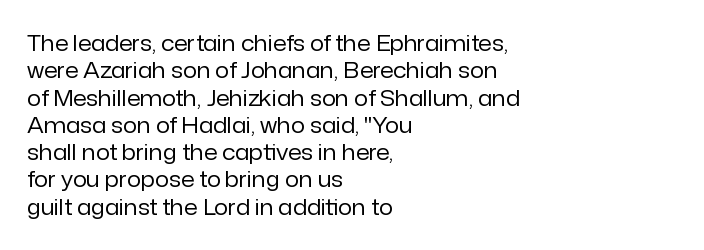
Q: Is the text bold? A: No.
Q: Is the text italic (slanted)? A: No, it is upright.
Q: Is the text underlined? A: No.
Q: How is the paragraph aligned? A: Left-aligned.
Q: Is the spacing between letters normal or unusually wide? A: Normal.
